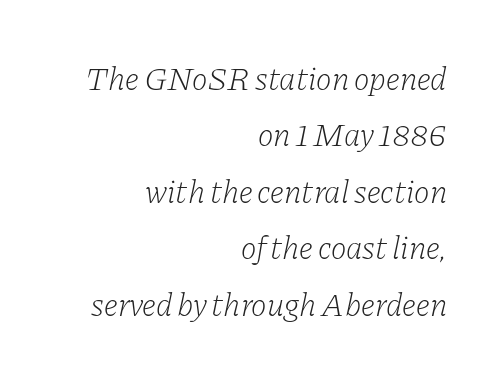
Q: Is the text bold? A: No.
Q: Is the text italic (slanted)? A: Yes, it leans right by about 11 degrees.
Q: Is the typeface a serif or a sans-serif typeface? A: Serif.
Q: Is the text underlined? A: No.
Q: How is the paragraph aligned? A: Right-aligned.
Q: Is the spacing between letters normal or unusually wide? A: Normal.
Q: Width (condensed, normal, or wide)? A: Normal.
Q: Stroke contrast? A: Low.
Q: x-height? A: Medium.
Q: Monospaced? A: No.
